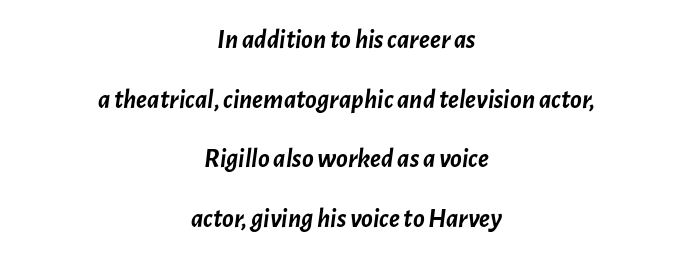
{"italic": "yes", "lean": "right", "slant_degrees": 7, "bold": "yes", "underline": "no", "align": "center", "line_spacing": "loose", "line_spacing_ratio": 2.21, "letter_spacing": "normal", "letter_spacing_em": 0.0, "glyph_px": 27}
